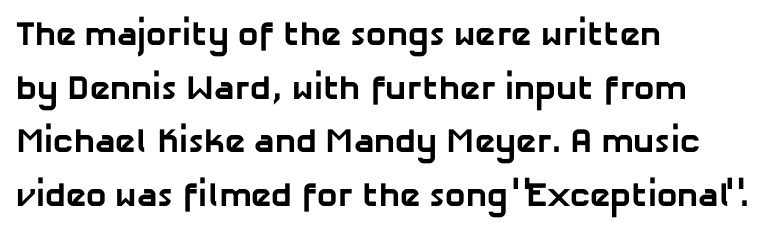
{"serif": "no", "bold": "yes", "weight": "bold", "width": "normal", "stroke_contrast": "low", "x_height": "medium", "monospaced": "no", "underline": "no", "align": "left", "line_spacing": "normal", "line_spacing_ratio": 1.58, "letter_spacing": "normal", "letter_spacing_em": 0.0, "glyph_px": 34}
